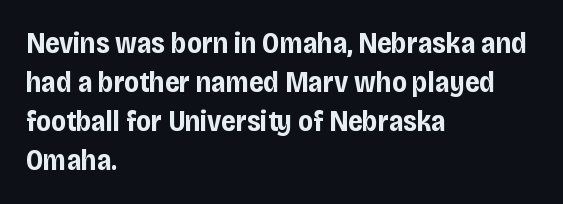
The image shows 29 px bold, condensed sans-serif type, upright; set left-aligned, normal line spacing (1.34x), normal letter spacing, not underlined; low stroke contrast and a large x-height.
